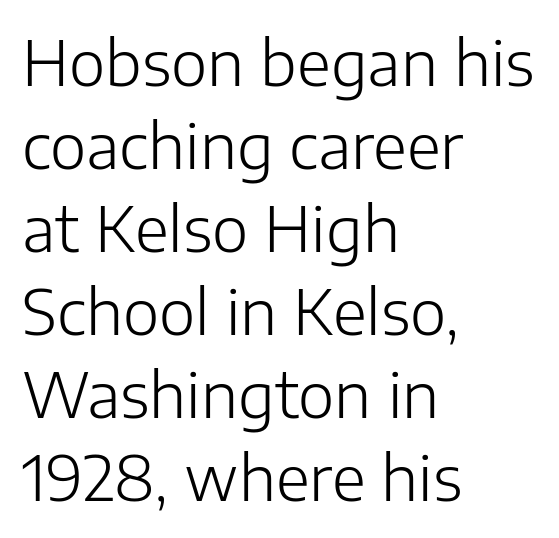
Q: Is the text bold? A: No.
Q: Is the text italic (slanted)? A: No, it is upright.
Q: Is the typeface a serif or a sans-serif typeface? A: Sans-serif.
Q: Is the text underlined? A: No.
Q: How is the paragraph aligned? A: Left-aligned.
Q: Is the spacing between letters normal or unusually wide? A: Normal.
Q: Is the spacing between lines tight, normal or loose? A: Normal.
Q: Width (condensed, normal, or wide)? A: Normal.
Q: Stroke contrast? A: Low.
Q: x-height? A: Medium.
Q: Monospaced? A: No.
